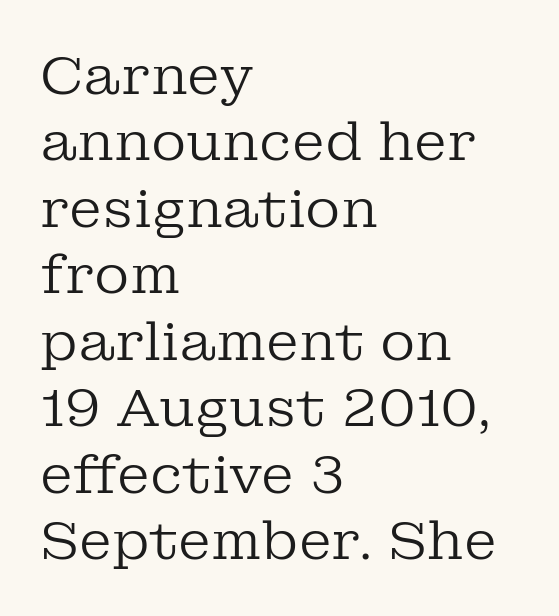
Plain, unruled lines of type. The type is set solid horizontally, with unmodified tracking. Unbolded letterforms with no extra heft. The letters stand upright; this is a roman face.
